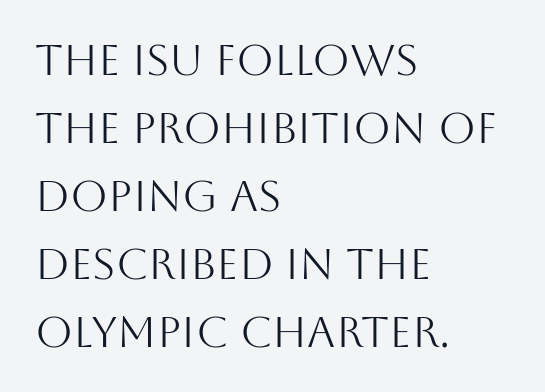
Q: Is the text bold? A: No.
Q: Is the text italic (slanted)? A: No, it is upright.
Q: Is the typeface a serif or a sans-serif typeface? A: Sans-serif.
Q: Is the text underlined? A: No.
Q: How is the paragraph aligned? A: Left-aligned.
Q: Is the spacing between letters normal or unusually wide? A: Normal.
Q: Is the spacing between lines tight, normal or loose? A: Normal.
Q: Width (condensed, normal, or wide)? A: Normal.
Q: Stroke contrast? A: Medium.
Q: x-height? A: Large.
Q: Monospaced? A: No.
